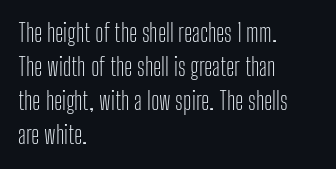
{"italic": "no", "bold": "no", "underline": "no", "align": "left", "line_spacing": "normal", "line_spacing_ratio": 1.42, "letter_spacing": "normal", "letter_spacing_em": 0.0, "glyph_px": 24}
